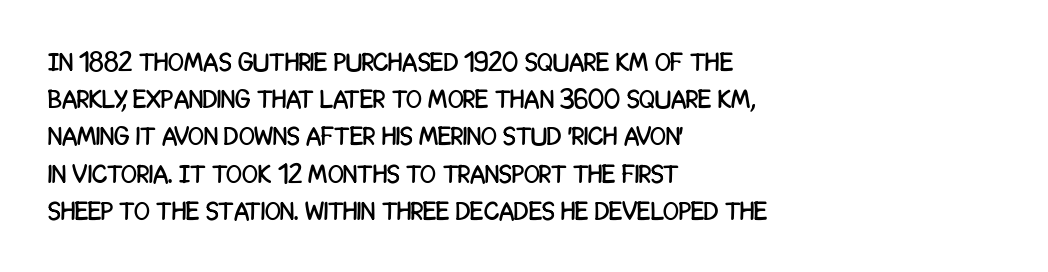
{"italic": "no", "underline": "no", "align": "left", "line_spacing": "normal", "line_spacing_ratio": 1.43, "letter_spacing": "normal", "letter_spacing_em": 0.0, "glyph_px": 26}
